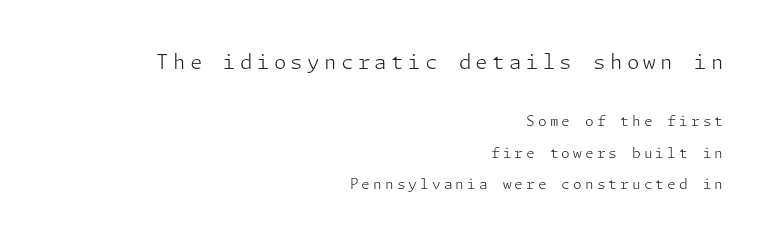
The image shows 20 px text type, upright; set right-aligned, loose line spacing (2.28x), unusually wide letter spacing (+0.22 em), not underlined; the first (top) block is 1.43x larger.
